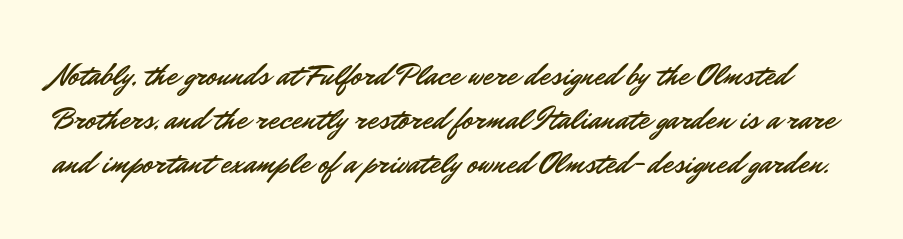
{"serif": "no", "width": "normal", "stroke_contrast": "low", "x_height": "small", "monospaced": "no", "underline": "no", "line_spacing": "normal", "line_spacing_ratio": 1.42, "letter_spacing": "normal", "letter_spacing_em": 0.0, "glyph_px": 31}
